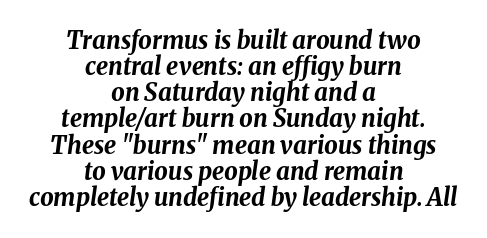
{"italic": "yes", "lean": "right", "slant_degrees": 8, "bold": "yes", "underline": "no", "align": "center", "line_spacing": "tight", "line_spacing_ratio": 1.09, "letter_spacing": "normal", "letter_spacing_em": 0.0, "glyph_px": 24}
